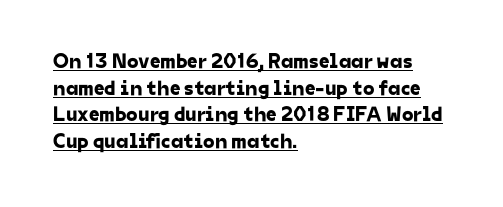
The image shows 21 px text type; set left-aligned, normal line spacing (1.27x), normal letter spacing, underlined.
